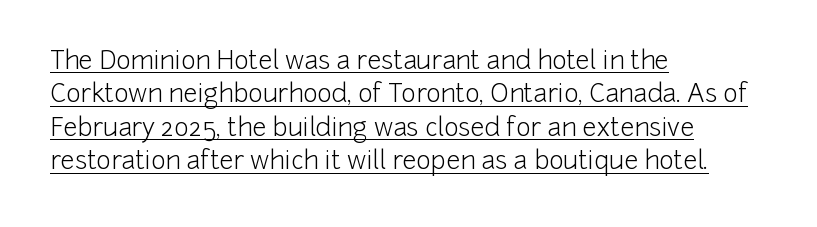
{"italic": "no", "bold": "no", "underline": "yes", "align": "left", "line_spacing": "normal", "line_spacing_ratio": 1.34, "letter_spacing": "normal", "letter_spacing_em": 0.0, "glyph_px": 25}
